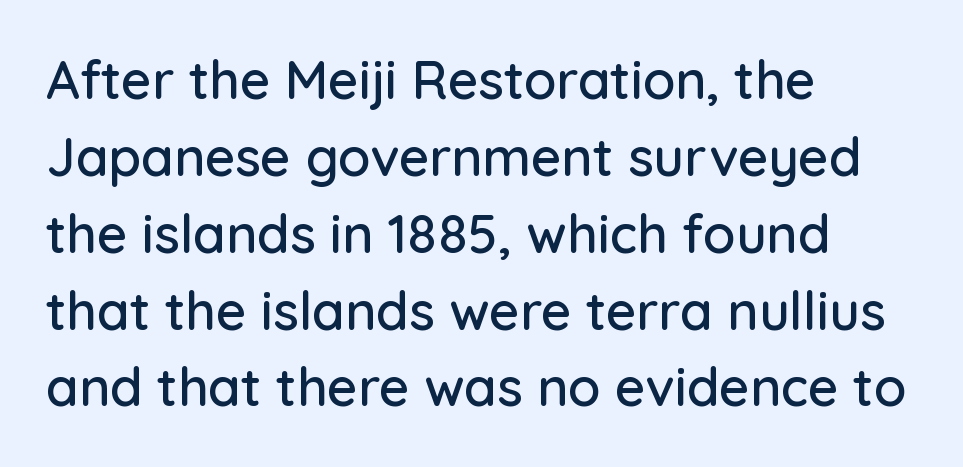
The glyphs in this specimen are sans serif. The letterforms sit shoulder to shoulder at normal distance. The space beneath each line is pristine and unruled. You could not count columns in this text — the font is proportionally spaced. A typesetter would mark this as roman, not italic.
